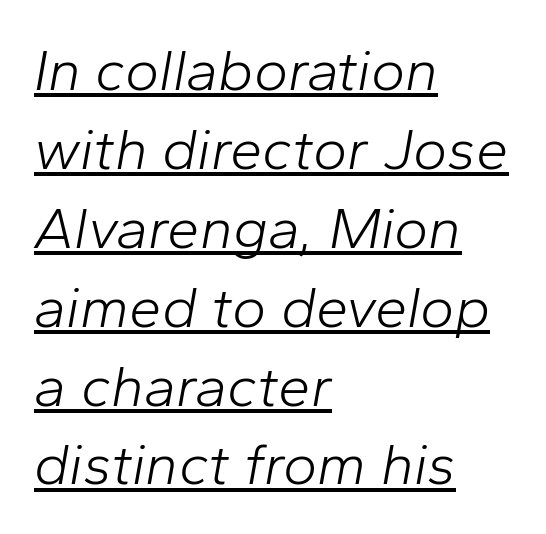
Q: Is the text bold? A: No.
Q: Is the text italic (slanted)? A: Yes, it leans right by about 10 degrees.
Q: Is the text underlined? A: Yes.
Q: How is the paragraph aligned? A: Left-aligned.
Q: Is the spacing between letters normal or unusually wide? A: Normal.
Q: Is the spacing between lines tight, normal or loose? A: Normal.
Q: Width (condensed, normal, or wide)? A: Normal.
Q: Stroke contrast? A: Low.
Q: x-height? A: Medium.
Q: Monospaced? A: No.
